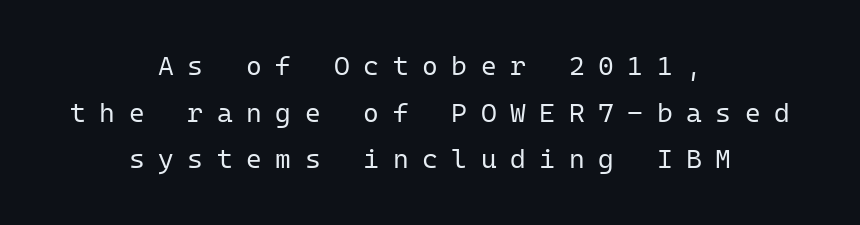
Q: Is the text bold? A: No.
Q: Is the text italic (slanted)? A: No, it is upright.
Q: Is the text underlined? A: No.
Q: How is the paragraph aligned? A: Centered.
Q: Is the spacing between letters normal or unusually wide? A: Unusually wide.
